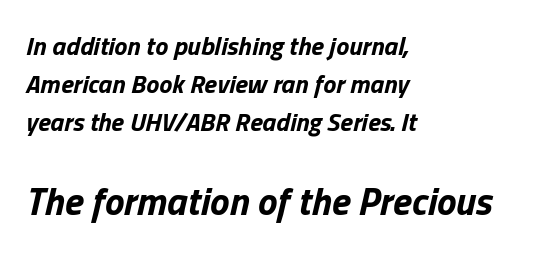
Bold? Absolutely — the strokes are thick and heavy. Beneath every word, the page is bare. The lines are quadded left. Visually, the bottom section dominates because its glyphs are scaled up. Reading down the column, the eye jumps a familiar distance to each next line. Looks like regular typesetting: each glyph gets only the width it needs.
